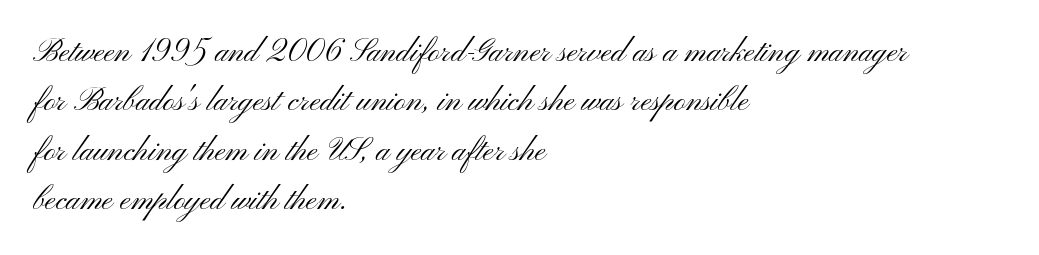
If you measured baseline to baseline, you'd find a middling distance. The text block is weighted toward the left margin, trailing off unevenly rightward. Stroke terminals: plain, sans-serif. Words float on clear page, feet unadorned.
